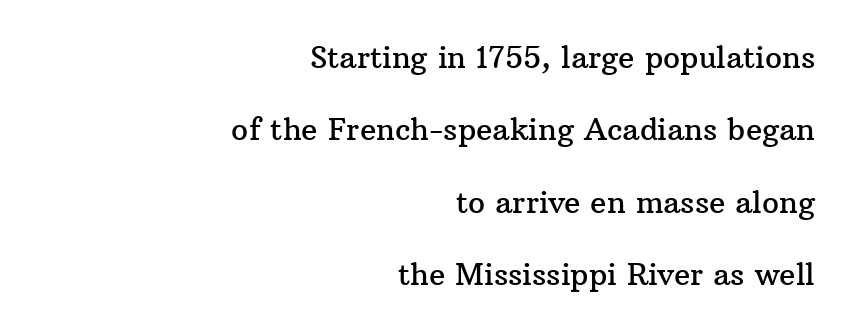
Italic? Not at all — the glyphs are vertical. The space between consecutive lines is lavish. The designer went with a serif here, giving each stem small feet. The passage is arranged like a letterhead date or caption credit — flush right.
